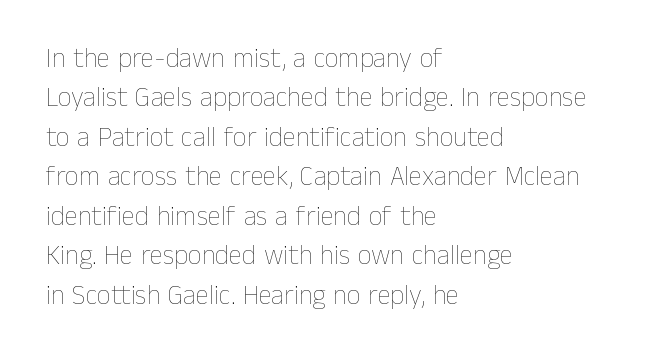
Quick note: not italic, upright. Is the stroke heavy? The answer is a plain regular-or-lighter. The setting favours the left margin, as ordinary paragraphs usually do. Has an underline been added? It has not. Tracking here is standard; glyphs follow each other at the usual distance. Line spacing here is normal.
